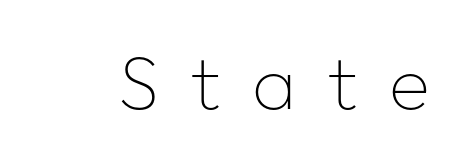
{"serif": "no", "italic": "no", "bold": "no", "weight": "thin", "width": "normal", "stroke_contrast": "low", "x_height": "medium", "monospaced": "no", "underline": "no", "letter_spacing": "wide", "letter_spacing_em": 0.41, "glyph_px": 75}
